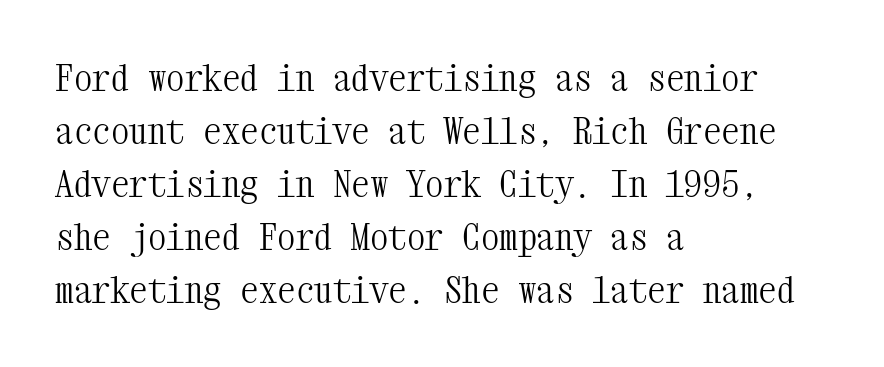
Q: Is the text bold? A: No.
Q: Is the text italic (slanted)? A: No, it is upright.
Q: Is the typeface a serif or a sans-serif typeface? A: Serif.
Q: Is the text underlined? A: No.
Q: How is the paragraph aligned? A: Left-aligned.
Q: Is the spacing between letters normal or unusually wide? A: Normal.
Q: Is the spacing between lines tight, normal or loose? A: Normal.
Q: Width (condensed, normal, or wide)? A: Condensed.
Q: Stroke contrast? A: Medium.
Q: x-height? A: Medium.
Q: Monospaced? A: Yes.
